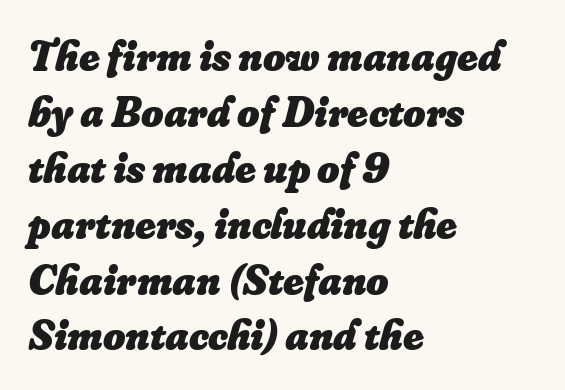
{"italic": "yes", "lean": "right", "slant_degrees": 16, "bold": "yes", "weight": "heavy", "width": "normal", "stroke_contrast": "low", "x_height": "small", "monospaced": "no", "underline": "no", "align": "left", "line_spacing": "normal", "line_spacing_ratio": 1.3, "letter_spacing": "normal", "letter_spacing_em": 0.0, "glyph_px": 43}
